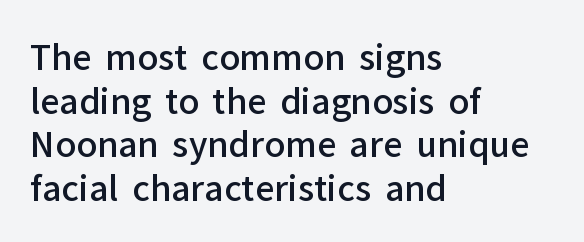
{"serif": "no", "italic": "no", "bold": "semi", "weight": "semibold", "width": "normal", "stroke_contrast": "low", "x_height": "medium", "monospaced": "no", "underline": "no", "align": "left", "line_spacing": "normal", "line_spacing_ratio": 1.28, "letter_spacing": "normal", "letter_spacing_em": 0.0, "glyph_px": 34}
